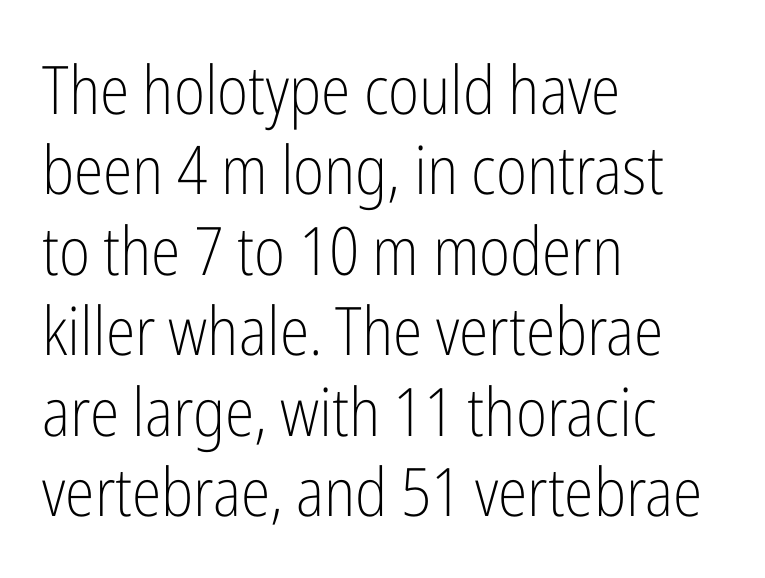
Glyph-to-glyph distance matches everyday printed text. The typeface chosen for these lines omits serifs. Posture: vertical. Descender tails drop into unmarked territory. Counters stay open thanks to moderate or lighter strokes.
